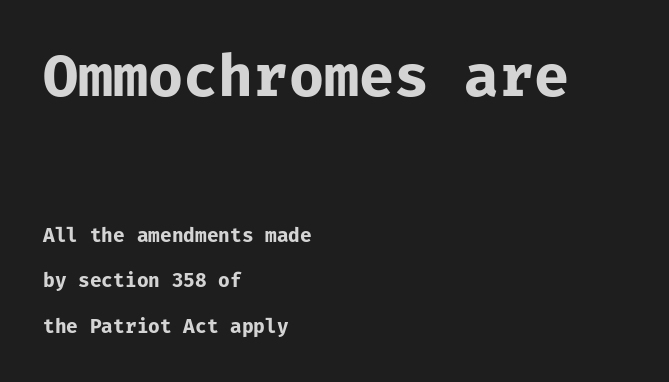
The image shows 57 px bold sans-serif type, upright, monospaced; set left-aligned, loose line spacing (2.38x), normal letter spacing, not underlined; the first (top) block is 3.0x larger; low stroke contrast and a medium x-height.
